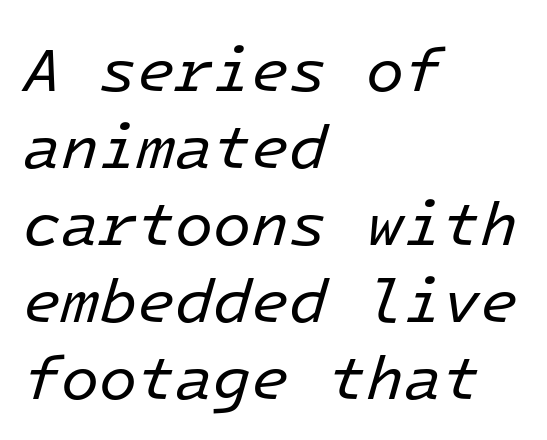
The image shows 62 px regular-weight type, italic (leaning right), monospaced; set left-aligned, line spacing 1.24x, normal letter spacing, not underlined; low stroke contrast and a medium x-height.
